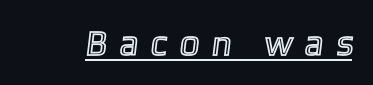
Q: Is the text underlined? A: Yes.
Q: Is the spacing between letters normal or unusually wide? A: Unusually wide.
Q: Width (condensed, normal, or wide)? A: Condensed.
Q: x-height? A: Medium.
Q: Monospaced? A: No.
